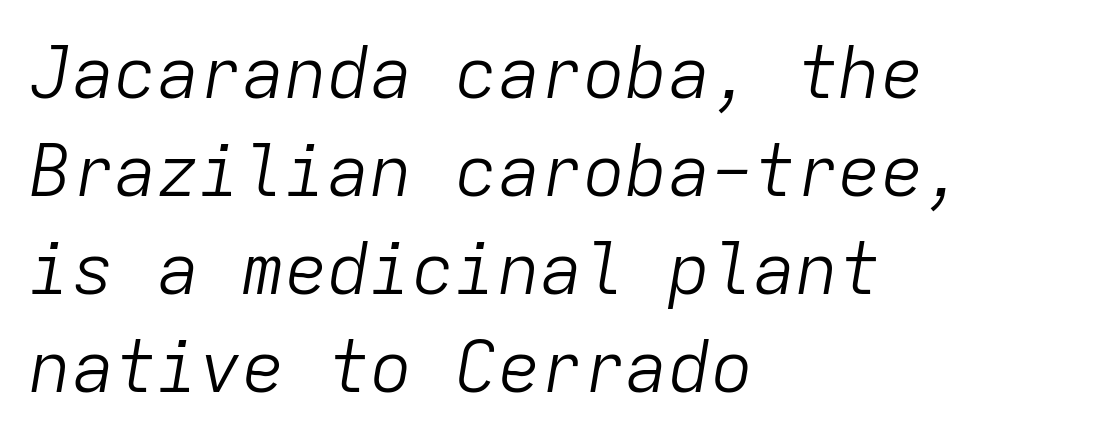
{"italic": "yes", "lean": "right", "slant_degrees": 9, "bold": "no", "weight": "light", "width": "normal", "stroke_contrast": "low", "x_height": "medium", "monospaced": "yes", "underline": "no", "align": "left", "line_spacing": "normal", "line_spacing_ratio": 1.38, "letter_spacing": "normal", "letter_spacing_em": 0.0, "glyph_px": 71}
